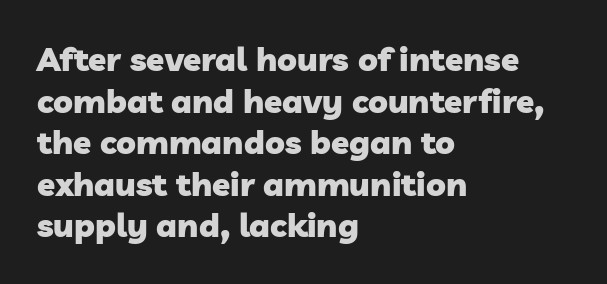
Q: Is the text bold? A: Yes.
Q: Is the typeface a serif or a sans-serif typeface? A: Sans-serif.
Q: Is the text underlined? A: No.
Q: How is the paragraph aligned? A: Left-aligned.
Q: Is the spacing between letters normal or unusually wide? A: Normal.
Q: Is the spacing between lines tight, normal or loose? A: Normal.
Q: Width (condensed, normal, or wide)? A: Normal.
Q: Stroke contrast? A: Low.
Q: x-height? A: Medium.
Q: Monospaced? A: No.
